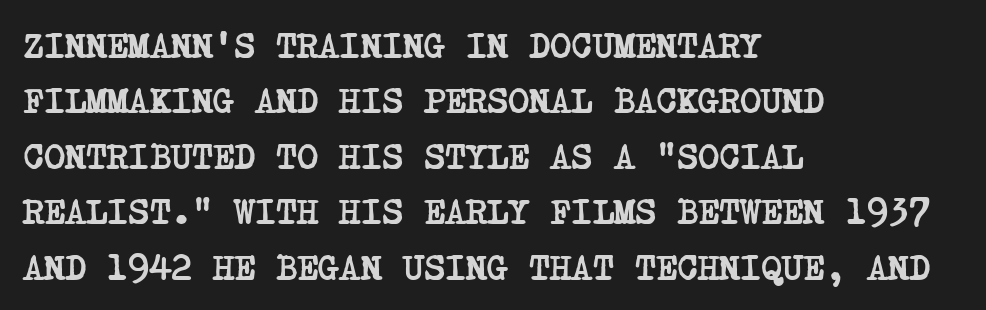
The image shows 36 px semibold, condensed serif type; set left-aligned, normal line spacing (1.54x), normal letter spacing, not underlined; low stroke contrast and a large x-height.
